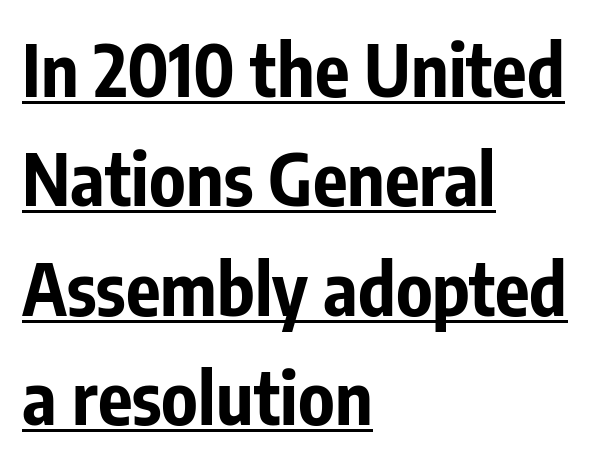
The image shows 72 px bold, condensed sans-serif type, upright; set left-aligned, normal line spacing (1.52x), normal letter spacing, underlined; low stroke contrast and a medium x-height.
